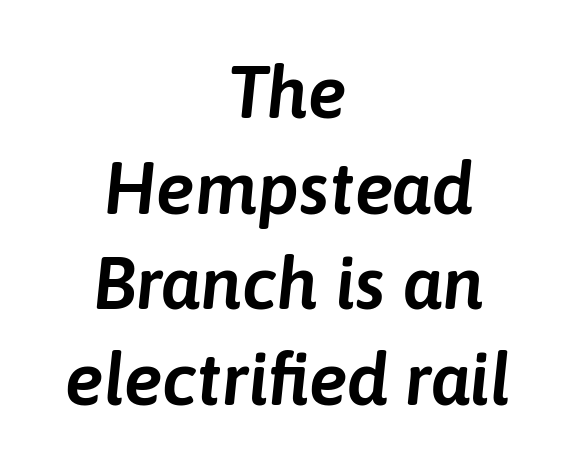
Q: Is the text italic (slanted)? A: Yes, it leans right by about 6 degrees.
Q: Is the text underlined? A: No.
Q: How is the paragraph aligned? A: Centered.
Q: Is the spacing between letters normal or unusually wide? A: Normal.
Q: Is the spacing between lines tight, normal or loose? A: Normal.
Q: Width (condensed, normal, or wide)? A: Normal.
Q: Stroke contrast? A: Low.
Q: x-height? A: Medium.
Q: Monospaced? A: No.
